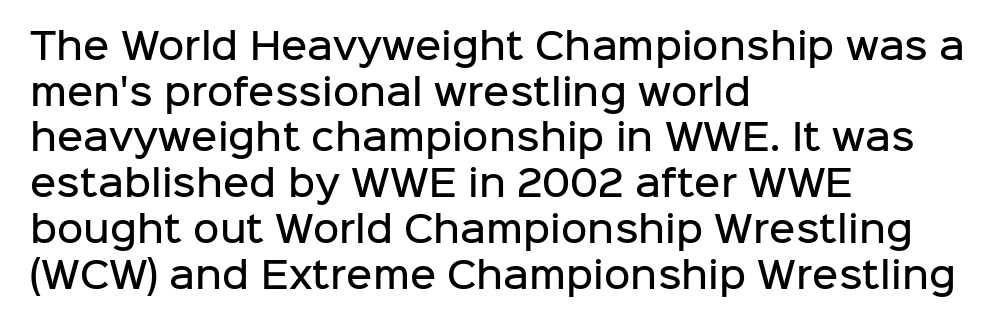
What weight is shown? A semibold, between regular and bold. Descenders are the only things crossing below the line. How are the letters spaced? Ordinarily, with no added tracking. Spacing verdict: proportional, widths tailored to each character. These lines were composed using upright roman letters.
